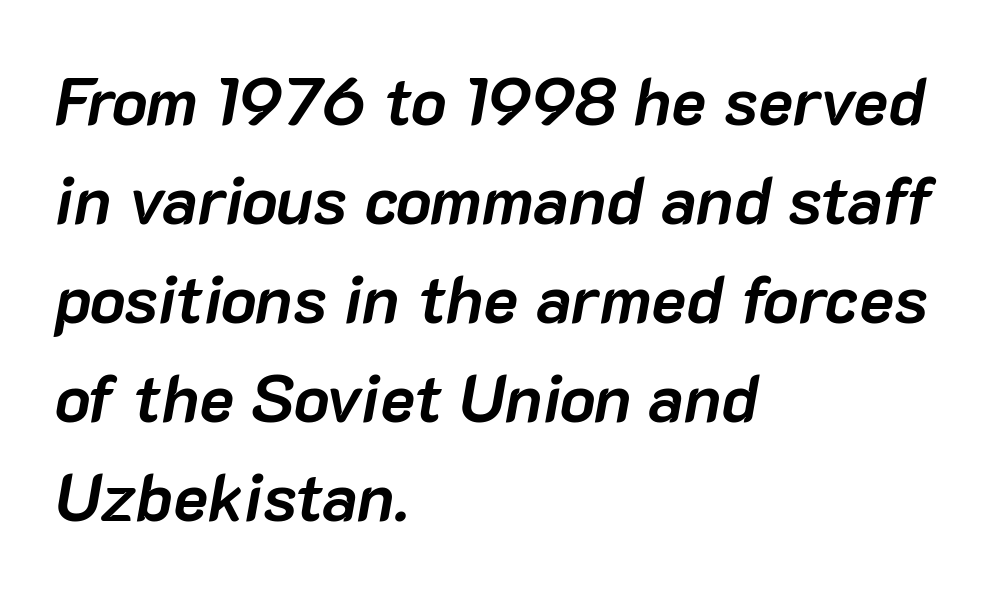
The sample has been set heavy, in full bold. Casual observation: everything's shoved over to the left. Anything drawn beneath the words? Only blank space. The rendering keeps characters at their native spacing. In terms of posture, this sample is oblique. What's the leading like? Ordinary, nothing unusual.
